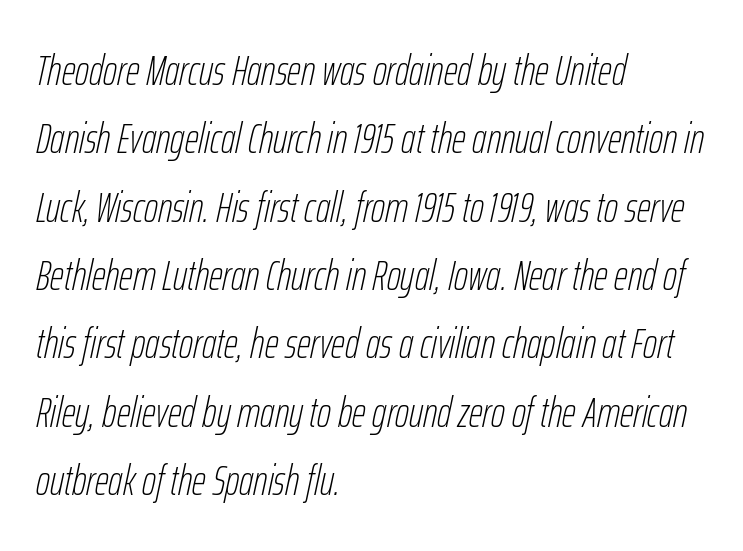
The image shows 43 px thin, condensed type, italic (leaning right); set left-aligned, normal line spacing (1.59x), normal letter spacing, not underlined; low stroke contrast and a medium x-height.
